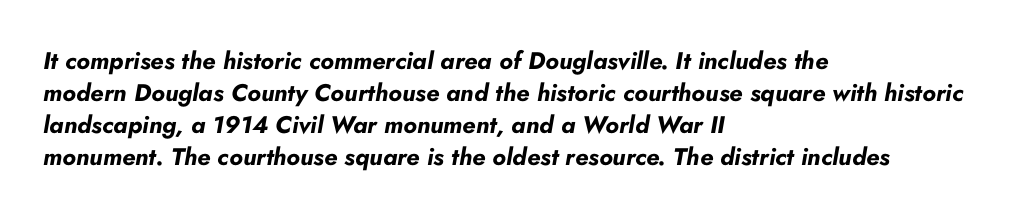
Q: Is the text bold? A: Yes.
Q: Is the text italic (slanted)? A: Yes, it leans right by about 10 degrees.
Q: Is the text underlined? A: No.
Q: How is the paragraph aligned? A: Left-aligned.
Q: Is the spacing between letters normal or unusually wide? A: Normal.
Q: Is the spacing between lines tight, normal or loose? A: Normal.
